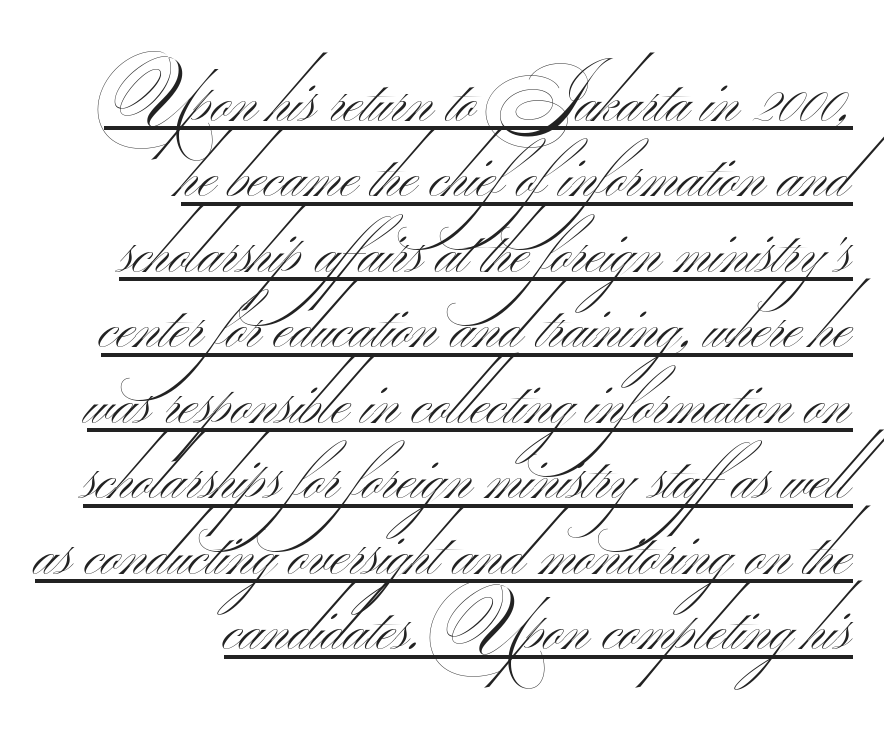
{"serif": "no", "bold": "no", "weight": "thin", "width": "wide", "stroke_contrast": "medium", "monospaced": "no", "underline": "yes", "align": "right", "line_spacing": "tight", "line_spacing_ratio": 0.98, "letter_spacing": "normal", "letter_spacing_em": 0.0, "glyph_px": 77}
